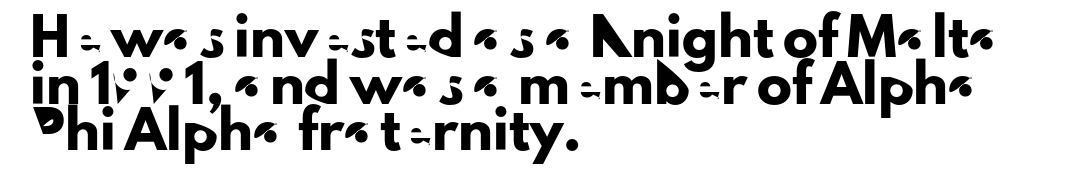
The image shows 35 px sans-serif type, upright; set left-aligned, normal line spacing (1.33x), normal letter spacing, not underlined; low stroke contrast and a small x-height.
